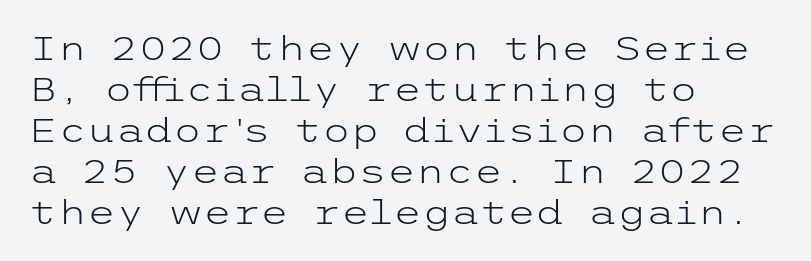
Q: Is the text bold? A: No.
Q: Is the text italic (slanted)? A: No, it is upright.
Q: Is the typeface a serif or a sans-serif typeface? A: Sans-serif.
Q: Is the text underlined? A: No.
Q: How is the paragraph aligned? A: Left-aligned.
Q: Is the spacing between letters normal or unusually wide? A: Normal.
Q: Width (condensed, normal, or wide)? A: Wide.
Q: Stroke contrast? A: Low.
Q: x-height? A: Medium.
